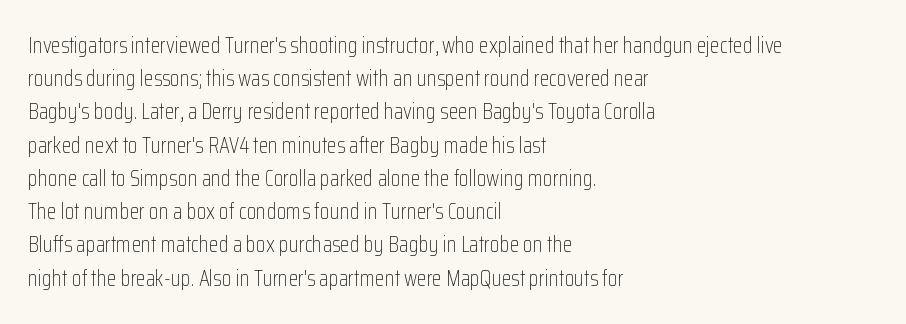
Tall strokes in this sample are plumb rather than angled. Weight: regular or lighter. Tracking value appears to be zero — textbook default spacing. The passage shown stacks its lines at a standard gap. The lines in this sample share a left origin and differ only in where they stop. Anything drawn beneath the words? Only blank space.
